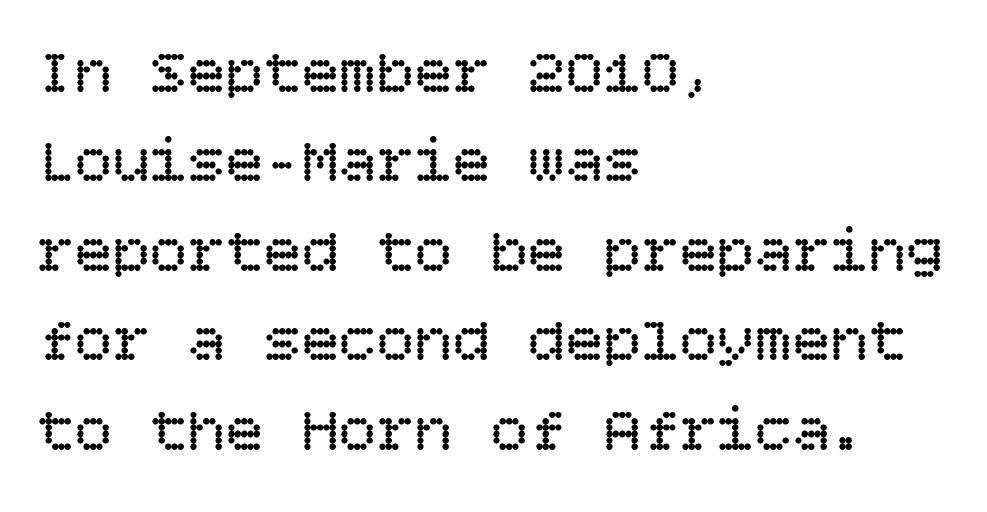
{"italic": "no", "bold": "no", "weight": "regular", "width": "normal", "stroke_contrast": "low", "x_height": "large", "underline": "no", "align": "left", "line_spacing": "normal", "line_spacing_ratio": 1.42, "letter_spacing": "normal", "letter_spacing_em": 0.0, "glyph_px": 63}
